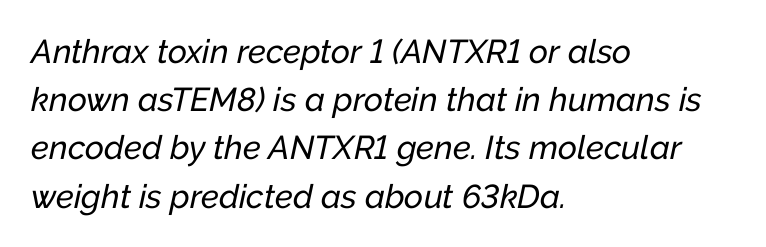
The paragraph shown leans on its left margin. One glance says typical: line gaps are just what's usual. The letters are slanted; this is an italic face. Is the letter spacing exaggerated? No — it looks like the ordinary default.
